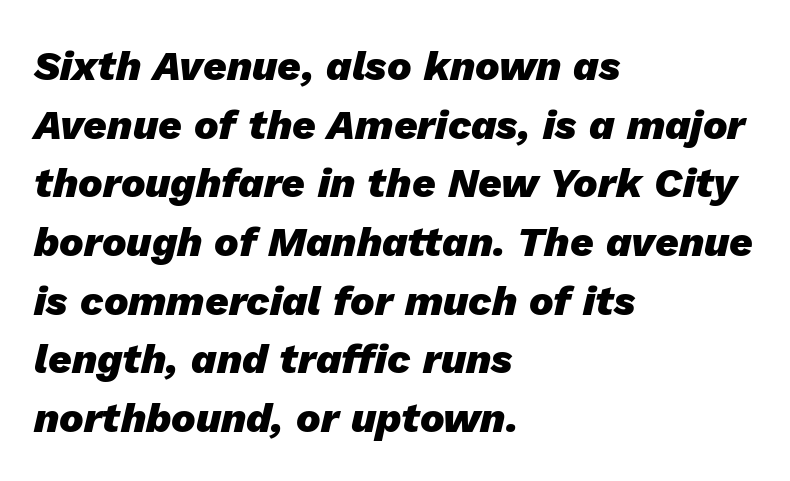
Any mark beneath the type? The region is blank. Students, this is bold: see how much ink each stroke carries. These lines are rendered in a variable-pitch font. Which margin do the lines hug? The left one — the right edge is uneven.
